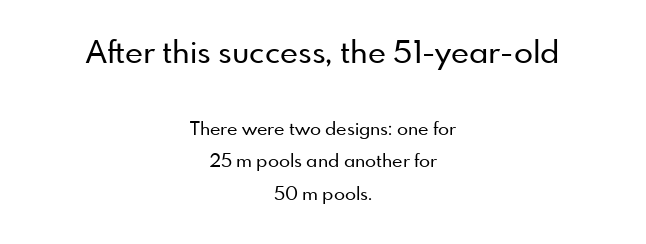
{"serif": "no", "italic": "no", "width": "normal", "stroke_contrast": "low", "x_height": "small", "monospaced": "no", "underline": "no", "align": "center", "line_spacing_ratio": 1.83, "letter_spacing": "normal", "letter_spacing_em": 0.0, "larger_block": "first", "size_ratio": 1.72, "glyph_px": 31}
